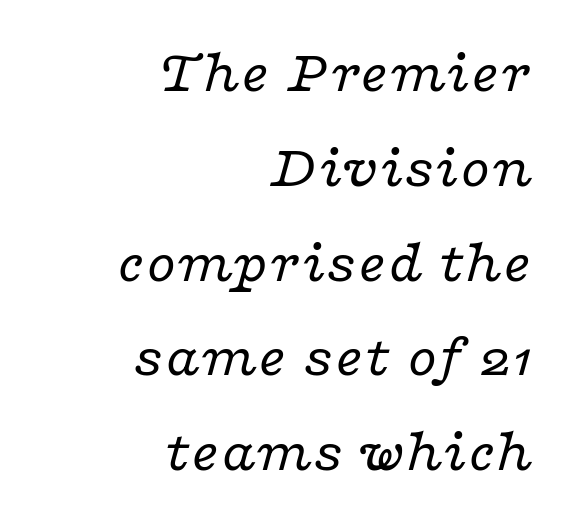
Looks like regular typesetting: each glyph gets only the width it needs. Quick note: interline space is typical. Posture: slanted. In terms of letterspacing, this is plain default setting. Observe the serifs anchoring each vertical stroke in this sample.
